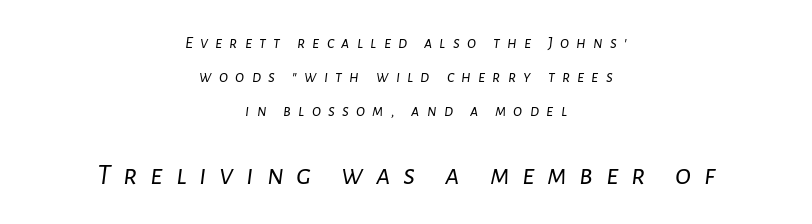
The image shows 30 px light type, italic (leaning right); set centered, loose line spacing (2.0x), unusually wide letter spacing (+0.42 em), not underlined; the second (bottom) block is 1.76x larger; low stroke contrast and a medium x-height.
